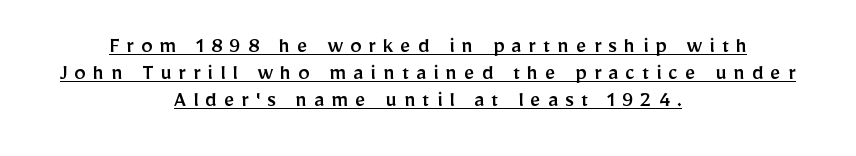
{"italic": "no", "underline": "yes", "align": "center", "line_spacing_ratio": 1.17, "letter_spacing": "wide", "letter_spacing_em": 0.3, "glyph_px": 23}
